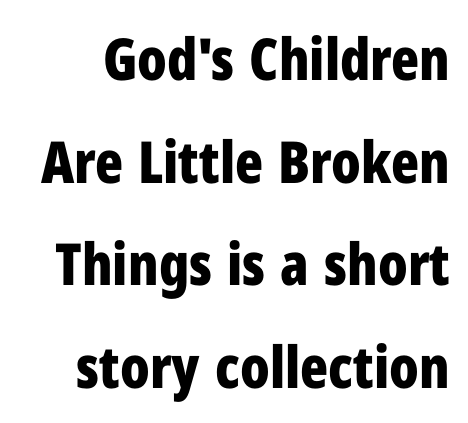
The image shows 58 px bold, condensed sans-serif type, upright; set line spacing 1.77x, normal letter spacing, not underlined; low stroke contrast and a medium x-height.
